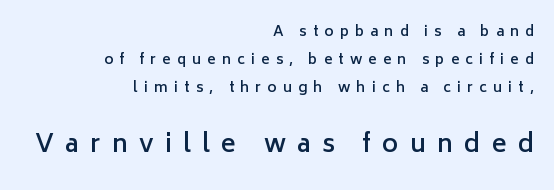
The image shows 25 px text type, upright; set right-aligned, loose line spacing (2.01x), unusually wide letter spacing (+0.44 em), not underlined; the second (bottom) block is 1.79x larger.
